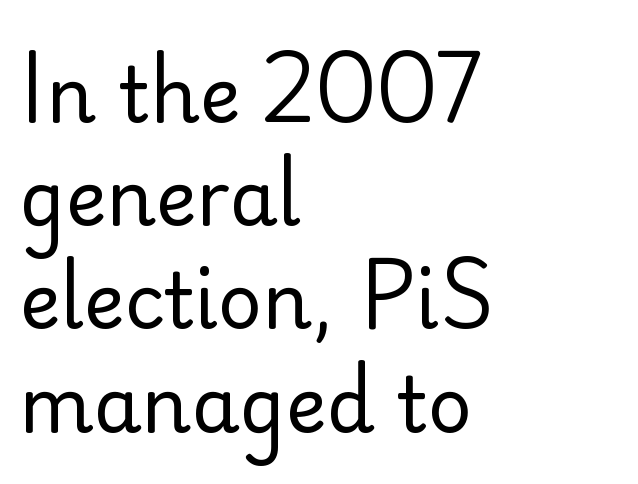
Q: Is the text bold? A: No.
Q: Is the text italic (slanted)? A: No, it is upright.
Q: Is the typeface a serif or a sans-serif typeface? A: Sans-serif.
Q: Is the text underlined? A: No.
Q: How is the paragraph aligned? A: Left-aligned.
Q: Is the spacing between letters normal or unusually wide? A: Normal.
Q: Is the spacing between lines tight, normal or loose? A: Normal.
Q: Width (condensed, normal, or wide)? A: Normal.
Q: Stroke contrast? A: Low.
Q: x-height? A: Small.
Q: Monospaced? A: No.
